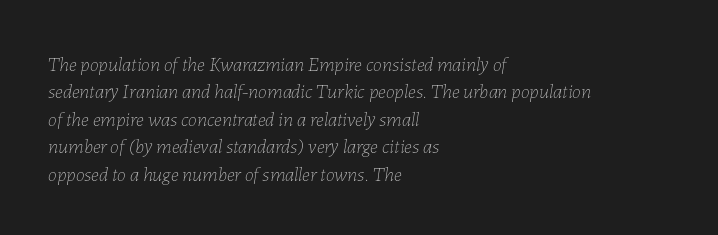
The image shows 20 px text type, italic (leaning right); set left-aligned, normal line spacing (1.37x), normal letter spacing, not underlined.
